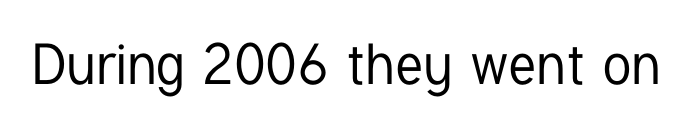
{"serif": "no", "italic": "no", "width": "condensed", "stroke_contrast": "low", "x_height": "medium", "monospaced": "no", "underline": "no", "letter_spacing": "normal", "letter_spacing_em": 0.0, "glyph_px": 57}
